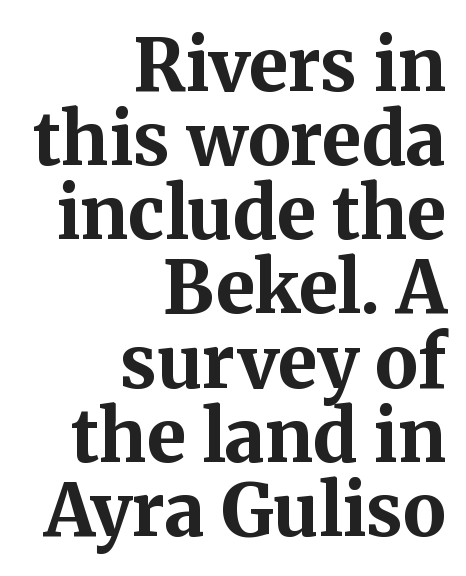
{"serif": "yes", "italic": "no", "bold": "yes", "weight": "bold", "width": "normal", "stroke_contrast": "medium", "x_height": "medium", "monospaced": "no", "underline": "no", "align": "right", "line_spacing": "tight", "line_spacing_ratio": 1.03, "letter_spacing": "normal", "letter_spacing_em": 0.0, "glyph_px": 72}
